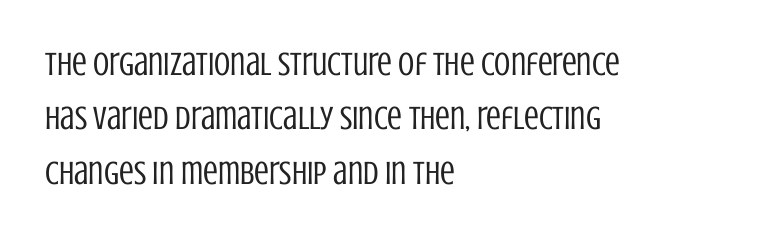
The image shows 33 px regular-weight, condensed sans-serif type, upright; set left-aligned, normal line spacing (1.65x), normal letter spacing, not underlined; low stroke contrast and a large x-height.
